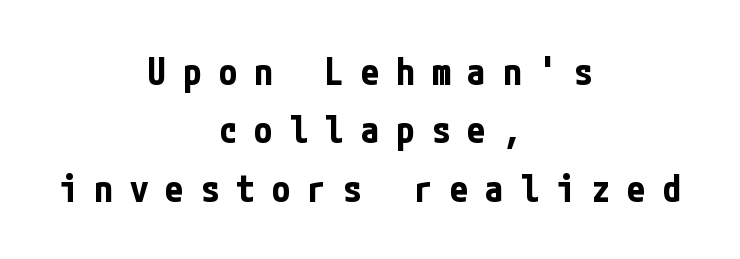
Q: Is the text bold? A: Yes.
Q: Is the text italic (slanted)? A: No, it is upright.
Q: Is the typeface a serif or a sans-serif typeface? A: Sans-serif.
Q: Is the text underlined? A: No.
Q: How is the paragraph aligned? A: Centered.
Q: Is the spacing between letters normal or unusually wide? A: Unusually wide.
Q: Is the spacing between lines tight, normal or loose? A: Normal.
Q: Width (condensed, normal, or wide)? A: Condensed.
Q: Stroke contrast? A: Low.
Q: x-height? A: Medium.
